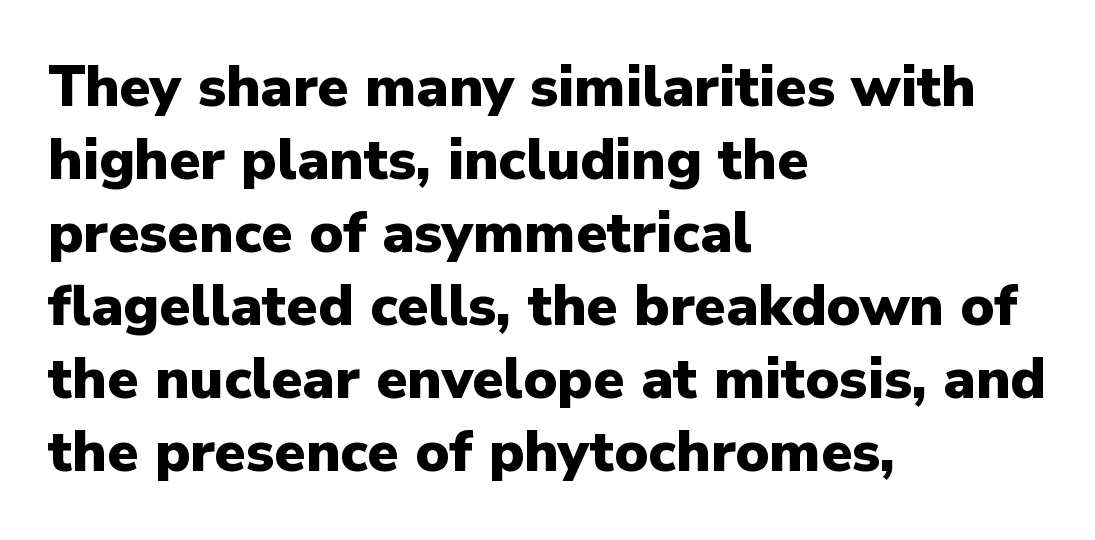
The typography opts for an upright posture over an oblique one. Spacing verdict: proportional, widths tailored to each character. Casual observation: everything's shoved over to the left. Normally led — the rows are evenly, conventionally spaced.
